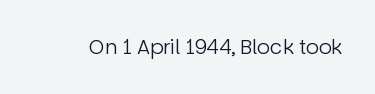
Posture: upright roman. Short note: letters normally spaced. The weight would be labelled regular, book, light, or lighter still. Lines of text with bare space underneath.
